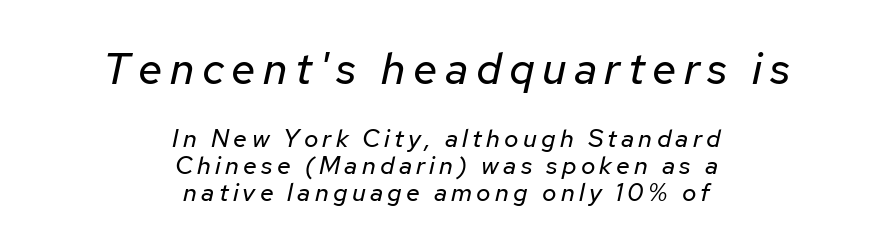
The image shows 44 px regular-weight type, italic (leaning right); set centered, tight line spacing (1.07x), not underlined; the first (top) block is 1.76x larger; low stroke contrast and a medium x-height.
